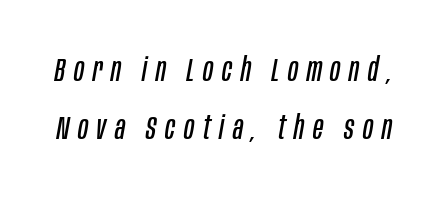
{"italic": "yes", "lean": "right", "slant_degrees": 10, "bold": "no", "weight": "regular", "width": "condensed", "stroke_contrast": "low", "x_height": "large", "monospaced": "no", "underline": "no", "line_spacing_ratio": 1.77, "letter_spacing": "wide", "letter_spacing_em": 0.26, "glyph_px": 33}
